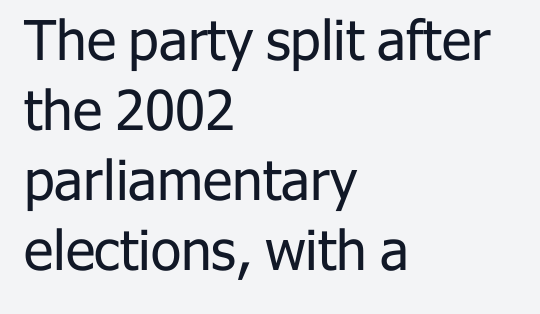
The image shows 55 px regular-weight sans-serif type, upright; set left-aligned, normal line spacing (1.27x), normal letter spacing, not underlined; low stroke contrast and a medium x-height.
